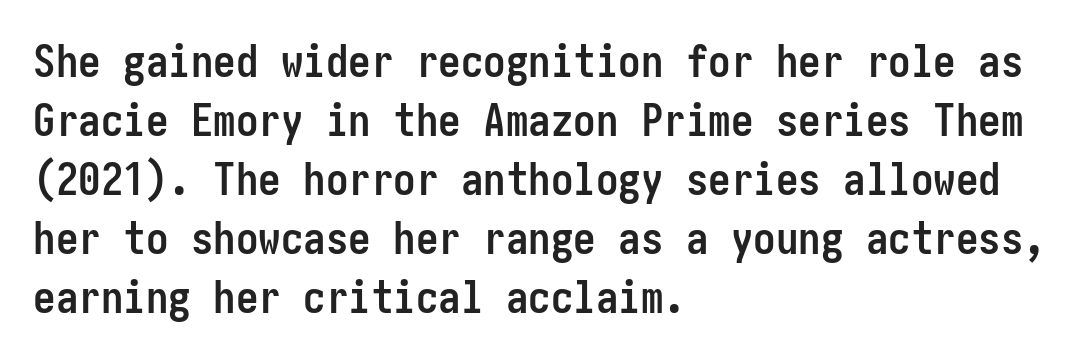
The image shows 45 px semibold, condensed sans-serif type, upright; set left-aligned, normal line spacing (1.31x), normal letter spacing, not underlined; low stroke contrast and a medium x-height.
